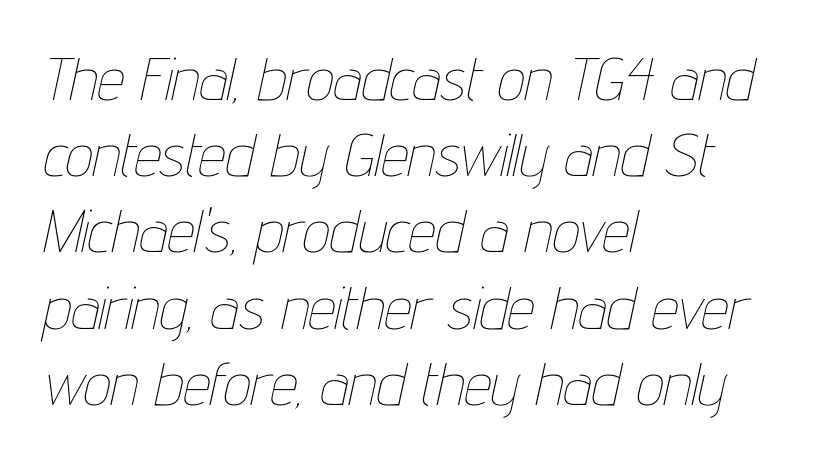
{"italic": "yes", "lean": "right", "slant_degrees": 12, "bold": "no", "weight": "thin", "width": "condensed", "stroke_contrast": "low", "x_height": "medium", "monospaced": "no", "underline": "no", "align": "left", "line_spacing": "normal", "line_spacing_ratio": 1.25, "letter_spacing": "normal", "letter_spacing_em": 0.0, "glyph_px": 61}
